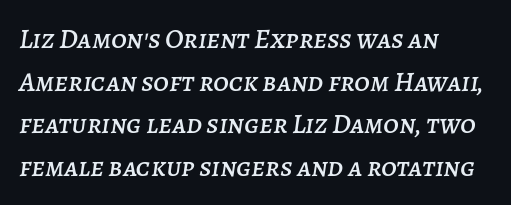
Is the letter spacing exaggerated? No — it looks like the ordinary default. The setting favours the left margin, as ordinary paragraphs usually do. Regular leading. Yep, that's italic — everything's leaning. The words here are not underlined.
